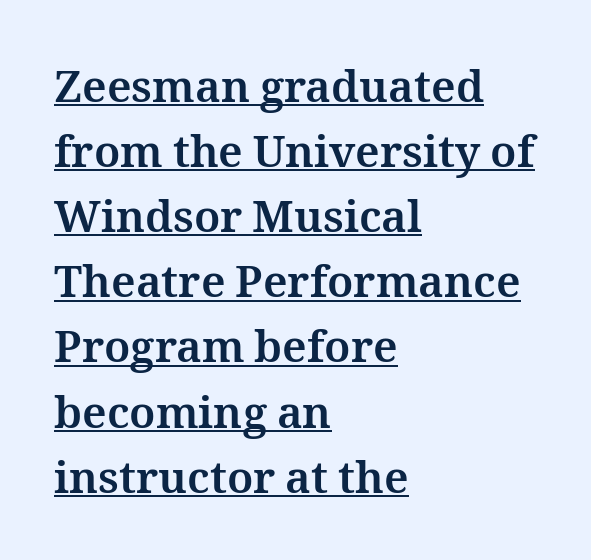
Q: Is the text bold? A: Yes.
Q: Is the text italic (slanted)? A: No, it is upright.
Q: Is the text underlined? A: Yes.
Q: How is the paragraph aligned? A: Left-aligned.
Q: Is the spacing between letters normal or unusually wide? A: Normal.
Q: Is the spacing between lines tight, normal or loose? A: Normal.
Q: Width (condensed, normal, or wide)? A: Normal.
Q: Stroke contrast? A: Medium.
Q: x-height? A: Medium.
Q: Monospaced? A: No.
